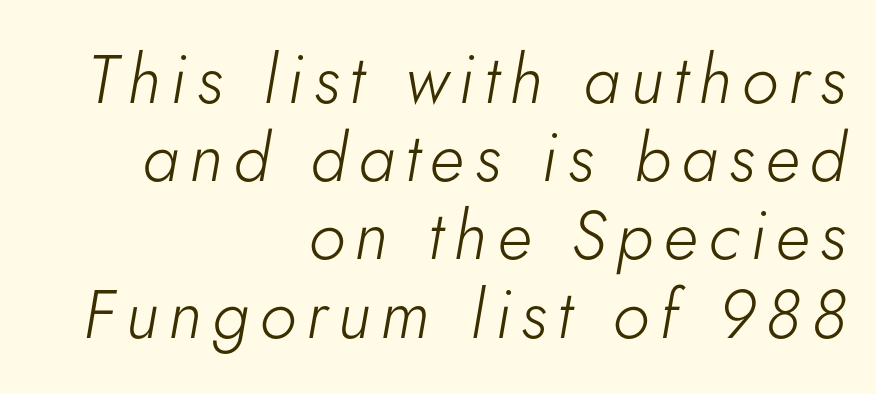
The image shows 68 px light type, italic (leaning right); set right-aligned, tight line spacing (1.15x), not underlined; low stroke contrast and a small x-height.
